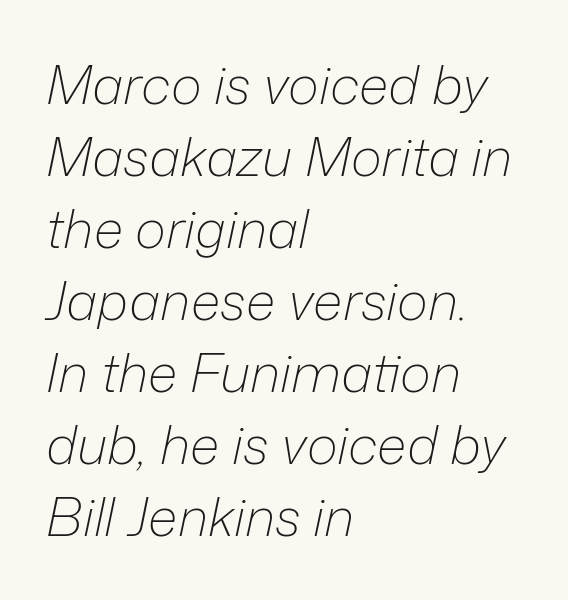
The image shows 53 px light type, italic (leaning right); set left-aligned, normal line spacing (1.36x), normal letter spacing, not underlined; low stroke contrast and a medium x-height.
